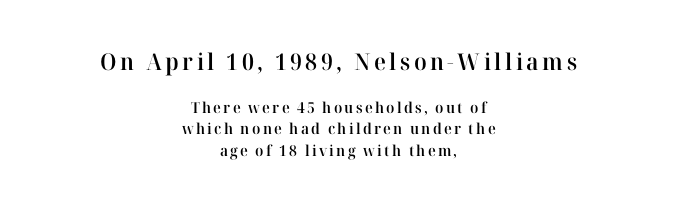
The image shows 23 px text type, upright; set centered, normal line spacing (1.42x), not underlined; the first (top) block is 1.53x larger.
